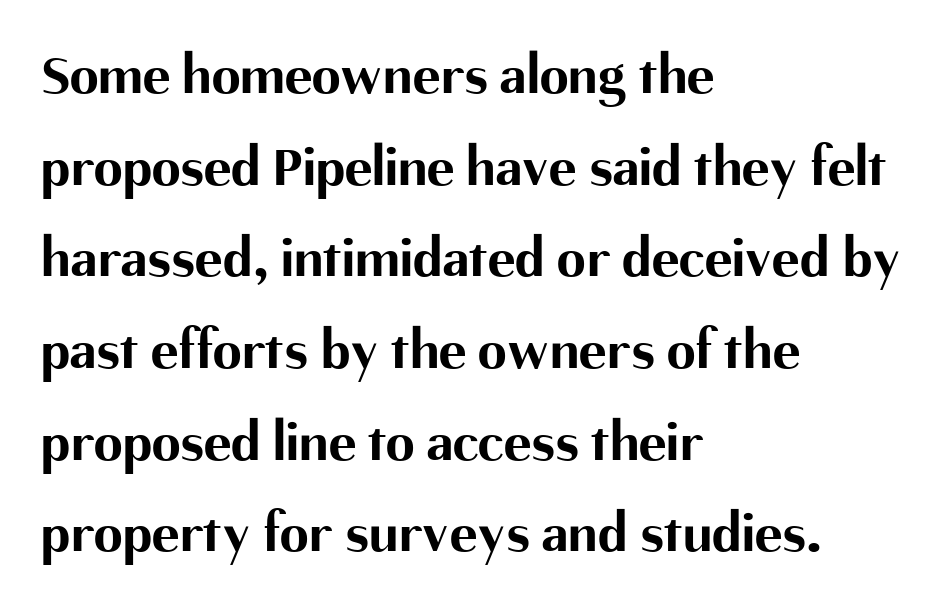
The image shows 58 px bold sans-serif type, upright; set left-aligned, normal line spacing (1.58x), normal letter spacing, not underlined; medium stroke contrast and a medium x-height.
